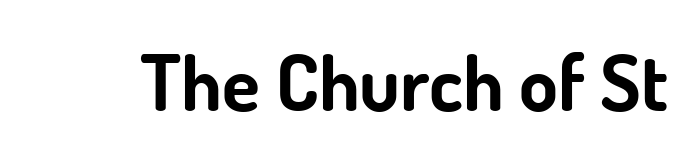
{"serif": "no", "italic": "no", "bold": "yes", "weight": "bold", "width": "normal", "stroke_contrast": "low", "x_height": "small", "monospaced": "no", "underline": "no", "letter_spacing": "normal", "letter_spacing_em": 0.0, "glyph_px": 78}
